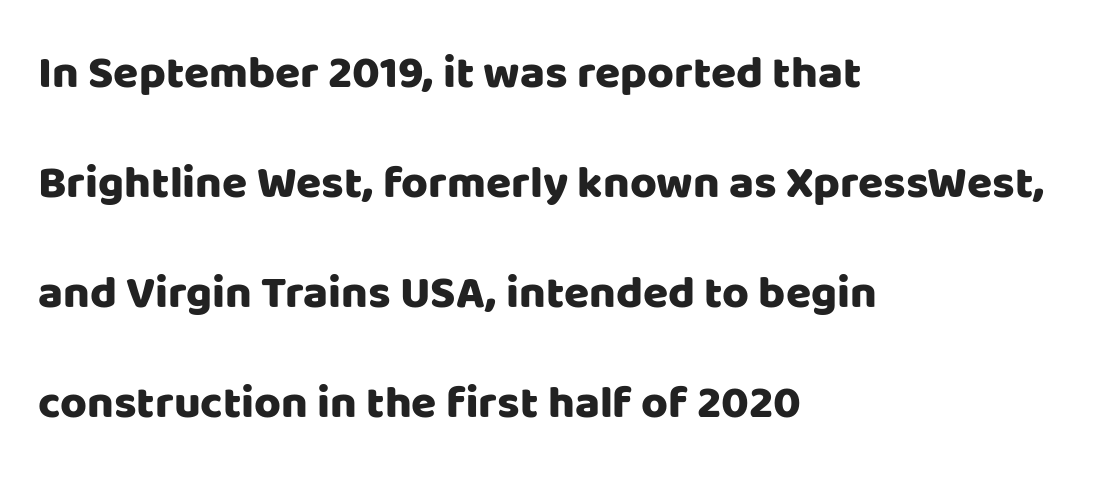
Q: Is the text italic (slanted)? A: No, it is upright.
Q: Is the typeface a serif or a sans-serif typeface? A: Sans-serif.
Q: Is the text underlined? A: No.
Q: How is the paragraph aligned? A: Left-aligned.
Q: Is the spacing between letters normal or unusually wide? A: Normal.
Q: Is the spacing between lines tight, normal or loose? A: Loose.
Q: Width (condensed, normal, or wide)? A: Normal.
Q: Stroke contrast? A: Low.
Q: x-height? A: Large.
Q: Monospaced? A: No.
